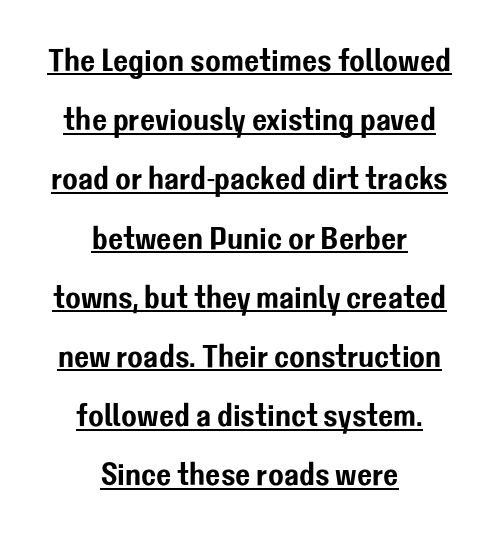
Q: Is the text italic (slanted)? A: No, it is upright.
Q: Is the typeface a serif or a sans-serif typeface? A: Sans-serif.
Q: Is the text underlined? A: Yes.
Q: How is the paragraph aligned? A: Centered.
Q: Is the spacing between letters normal or unusually wide? A: Normal.
Q: Width (condensed, normal, or wide)? A: Normal.
Q: Stroke contrast? A: Low.
Q: x-height? A: Medium.
Q: Monospaced? A: No.
